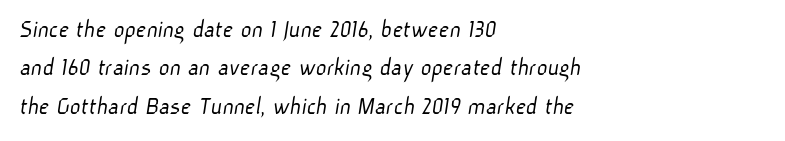
Observe the ordinary spacing: letters are neighbours, not strangers. Ink coverage per letter is moderate at most. The lines are quadded left. Does the leading feel generous? No, just average.
